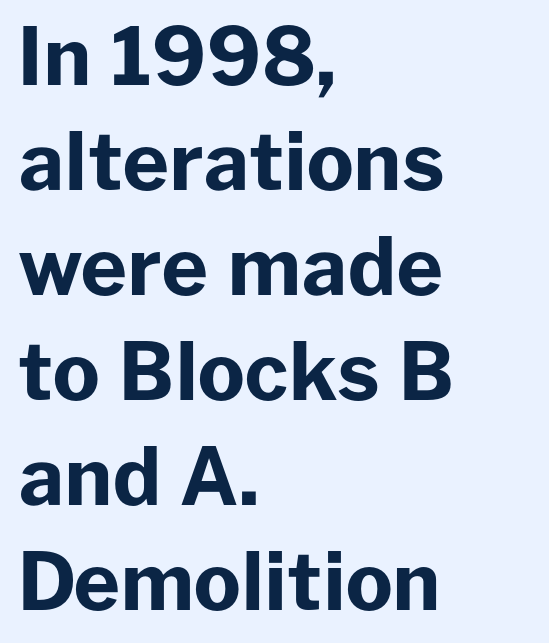
{"serif": "no", "italic": "no", "bold": "yes", "weight": "bold", "width": "normal", "stroke_contrast": "low", "x_height": "medium", "monospaced": "no", "underline": "no", "align": "left", "line_spacing": "normal", "line_spacing_ratio": 1.33, "letter_spacing": "normal", "letter_spacing_em": 0.0, "glyph_px": 79}
